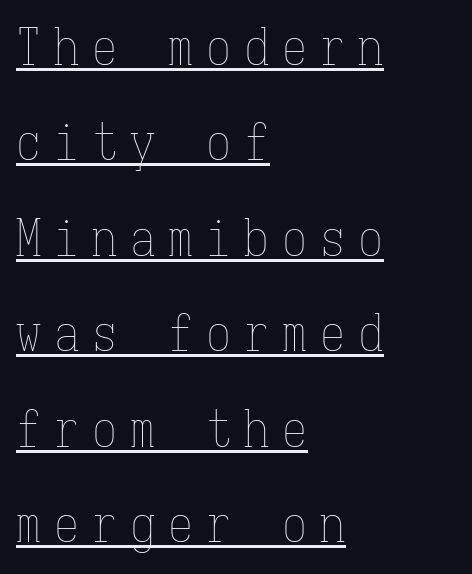
{"italic": "no", "bold": "no", "weight": "thin", "width": "condensed", "stroke_contrast": "low", "x_height": "medium", "monospaced": "yes", "underline": "yes", "align": "left", "line_spacing": "loose", "line_spacing_ratio": 1.91, "letter_spacing": "wide", "letter_spacing_em": 0.26, "glyph_px": 50}
